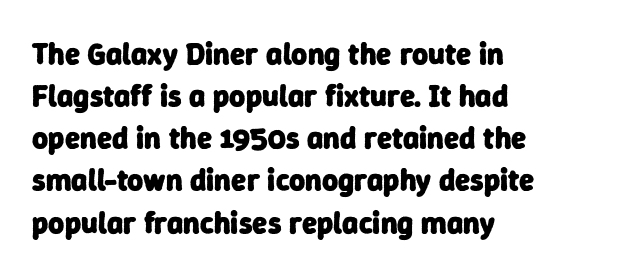
I'd call this a sans setting — the letters go barefoot. On the weight axis this lands at bold, roughly 700. In terms of leading, this rendering sits right in the middle. Between one letter and the next there's only the usual sliver of space.
